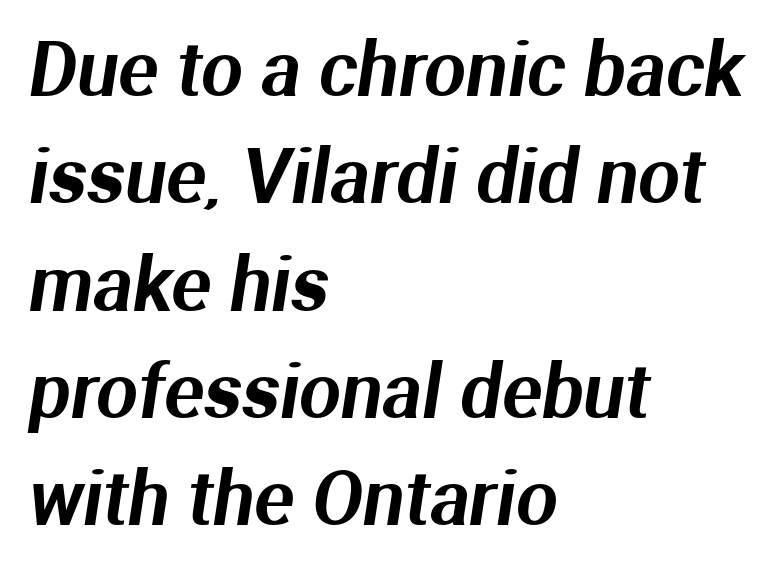
{"serif": "no", "width": "normal", "stroke_contrast": "medium", "x_height": "medium", "monospaced": "no", "underline": "no", "align": "left", "line_spacing": "normal", "line_spacing_ratio": 1.45, "letter_spacing": "normal", "letter_spacing_em": 0.0, "glyph_px": 74}
